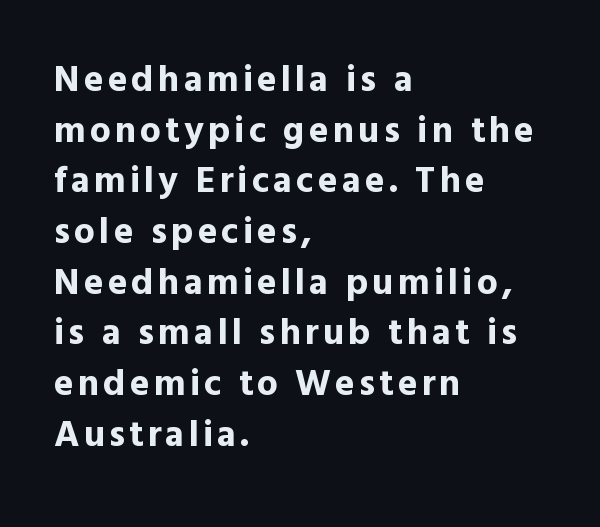
The image shows 37 px bold sans-serif type, upright; set left-aligned, normal line spacing (1.37x), not underlined; a medium x-height.
